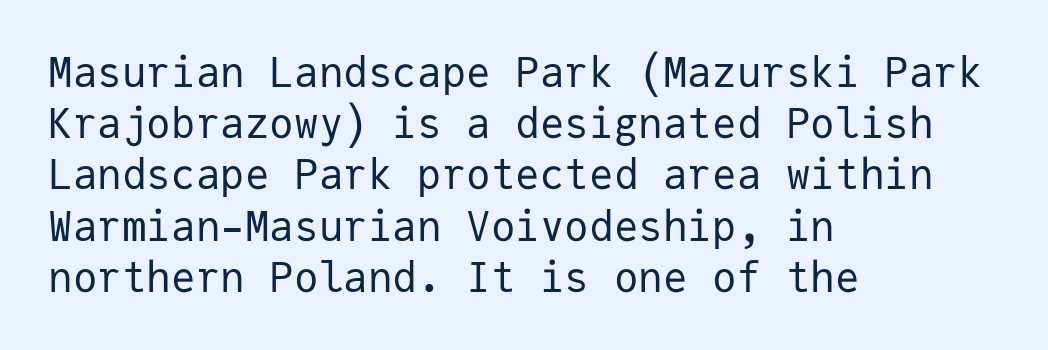
{"serif": "no", "italic": "no", "bold": "no", "weight": "regular", "width": "normal", "stroke_contrast": "low", "x_height": "medium", "monospaced": "yes", "underline": "no", "align": "left", "line_spacing": "normal", "line_spacing_ratio": 1.25, "letter_spacing": "normal", "letter_spacing_em": 0.0, "glyph_px": 41}
